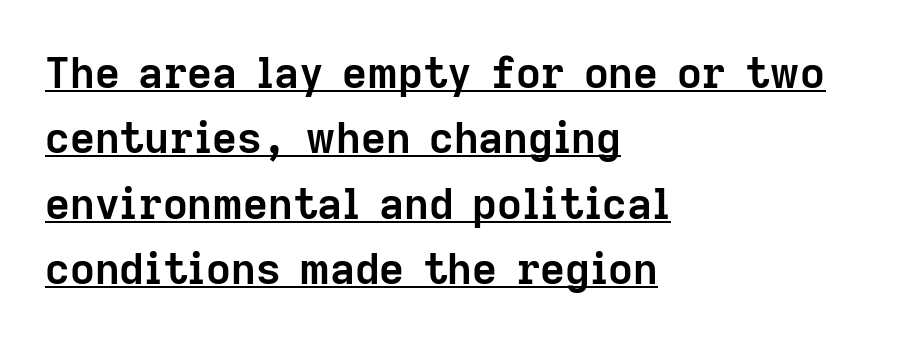
Q: Is the text bold? A: Yes.
Q: Is the text italic (slanted)? A: No, it is upright.
Q: Is the typeface a serif or a sans-serif typeface? A: Sans-serif.
Q: Is the text underlined? A: Yes.
Q: How is the paragraph aligned? A: Left-aligned.
Q: Is the spacing between letters normal or unusually wide? A: Normal.
Q: Is the spacing between lines tight, normal or loose? A: Normal.
Q: Width (condensed, normal, or wide)? A: Normal.
Q: Stroke contrast? A: Low.
Q: x-height? A: Medium.
Q: Monospaced? A: No.
